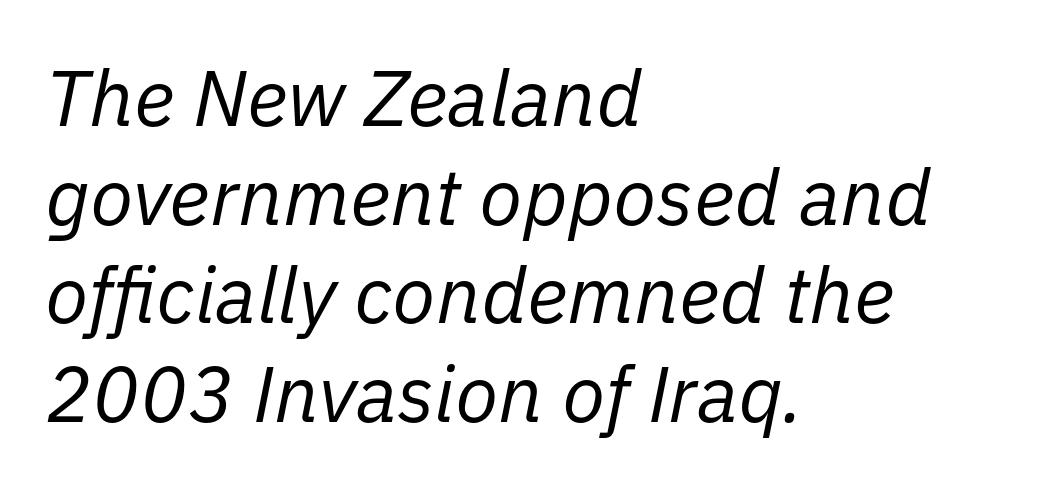
{"italic": "yes", "lean": "right", "slant_degrees": 11, "bold": "no", "weight": "regular", "width": "normal", "stroke_contrast": "low", "x_height": "medium", "monospaced": "no", "underline": "no", "align": "left", "line_spacing": "normal", "line_spacing_ratio": 1.25, "letter_spacing": "normal", "letter_spacing_em": 0.0, "glyph_px": 79}
